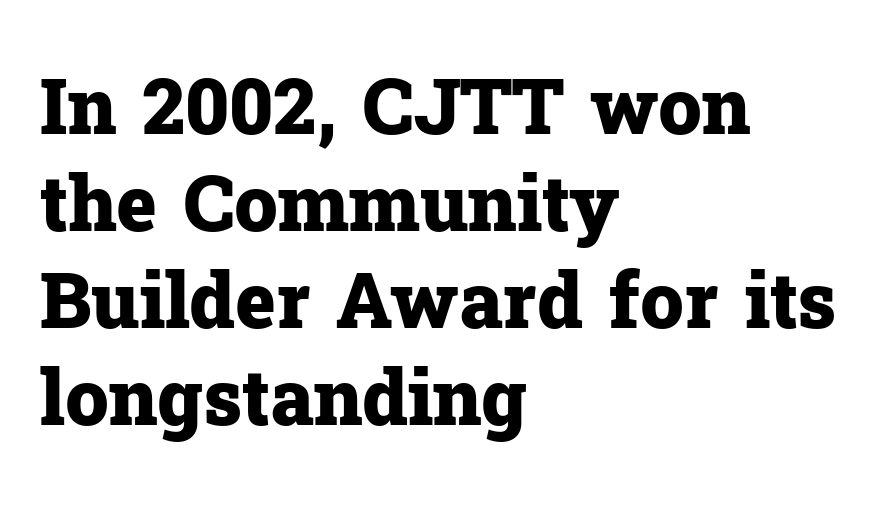
How would I describe the line gaps? Plain and ordinary. This sample has the flowing, uneven cadence of proportional lettering. Horizontal alignment here is leftward, the default for most running prose. In terms of letterform style, serifs are clearly present. Anything drawn beneath the words? Only blank space. These lines carry a lot of weight — the face is fully bold.
